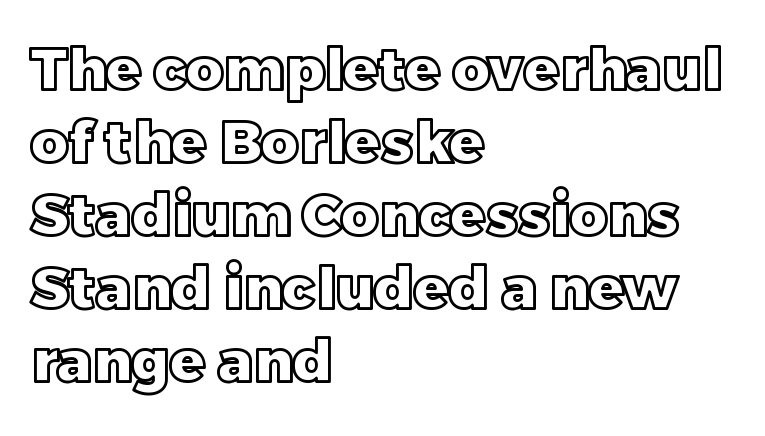
Q: Is the text italic (slanted)? A: No, it is upright.
Q: Is the text underlined? A: No.
Q: How is the paragraph aligned? A: Left-aligned.
Q: Is the spacing between letters normal or unusually wide? A: Normal.
Q: Is the spacing between lines tight, normal or loose? A: Normal.
Q: Width (condensed, normal, or wide)? A: Normal.
Q: x-height? A: Large.
Q: Monospaced? A: No.
